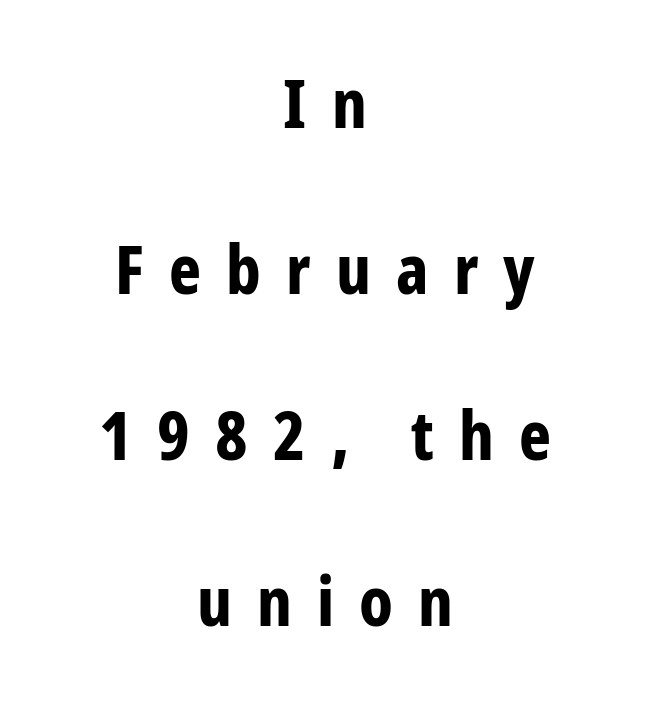
The image shows 68 px bold, condensed sans-serif type, upright; set centered, loose line spacing (2.44x), unusually wide letter spacing (+0.37 em), not underlined; low stroke contrast and a medium x-height.
